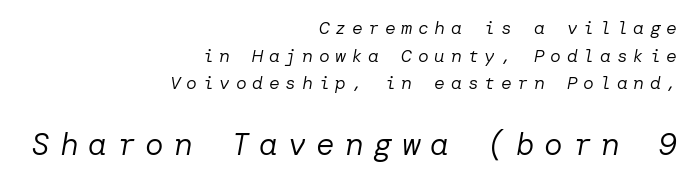
These lines were composed using italics. Letters rest on an invisible, unmarked baseline. A normal amount of white space separates one row of letters from the next. The later block is typeset at a bigger size than the earlier block.
